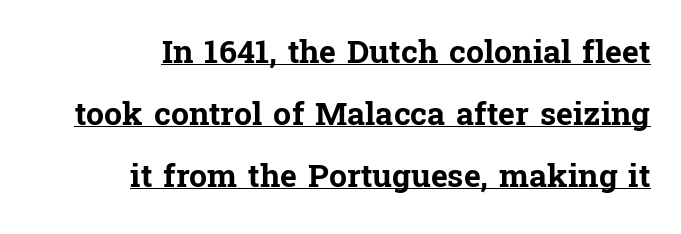
{"serif": "yes", "italic": "no", "bold": "yes", "weight": "bold", "width": "normal", "stroke_contrast": "low", "x_height": "medium", "monospaced": "no", "underline": "yes", "align": "right", "line_spacing": "loose", "line_spacing_ratio": 1.93, "letter_spacing": "normal", "letter_spacing_em": 0.0, "glyph_px": 32}
